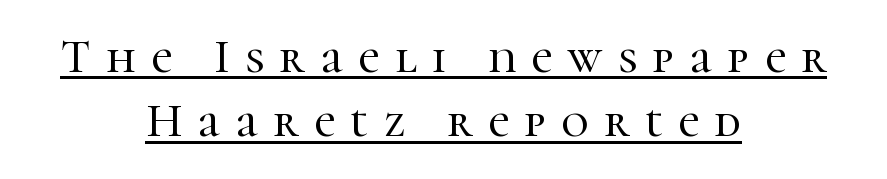
The image shows 47 px serif type, upright; set centered, normal line spacing (1.37x), unusually wide letter spacing (+0.33 em), underlined; high stroke contrast and a medium x-height.
